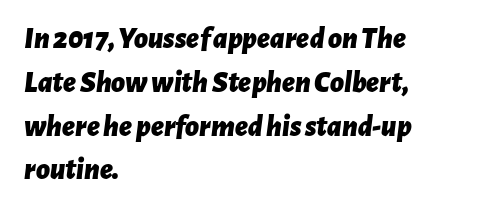
This is oblique type, the kind used for emphasis or titles. No word sits above an underline. Caption: bold face, heavy strokes. The rendering uses natural spacing where letterforms have individual widths.
